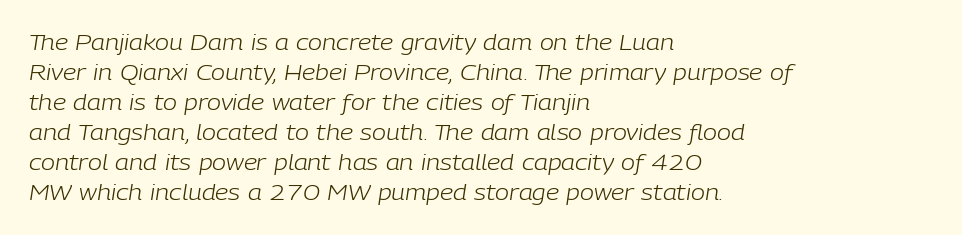
Weight: not bold — regular or lighter. Caption: standard tracking, unaltered. The font's italic variant was chosen for this text. Lines of text with bare space underneath.
